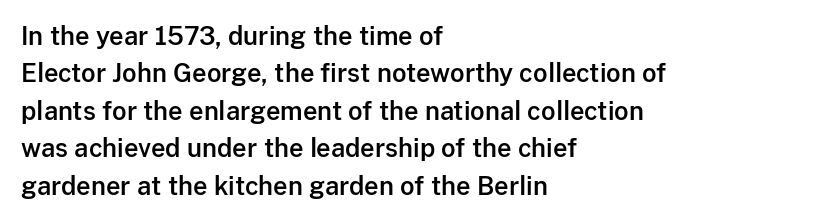
The rendering anchors every line to the left-hand side. The vertical gap from one line to the next is medium. The letterforms sit shoulder to shoulder at normal distance. Lines of text with bare space underneath. This is roman type, the default non-slanted kind.
